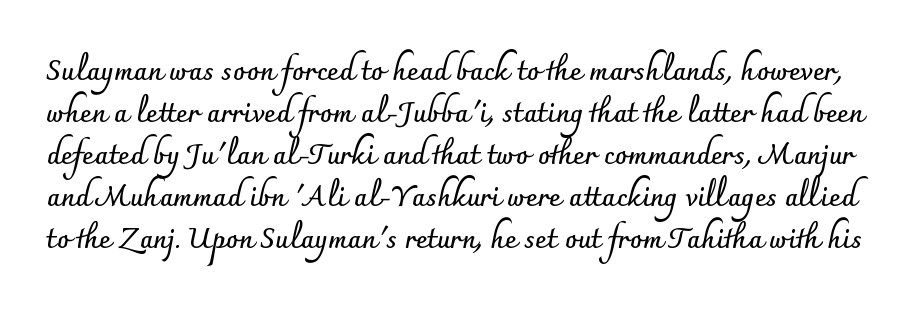
{"serif": "no", "bold": "yes", "weight": "semibold", "width": "normal", "stroke_contrast": "low", "x_height": "small", "monospaced": "no", "underline": "no", "line_spacing": "normal", "line_spacing_ratio": 1.5, "letter_spacing": "normal", "letter_spacing_em": 0.0, "glyph_px": 28}
